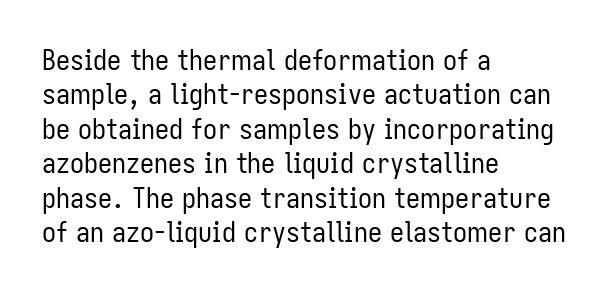
Q: Is the text bold? A: No.
Q: Is the text italic (slanted)? A: No, it is upright.
Q: Is the typeface a serif or a sans-serif typeface? A: Sans-serif.
Q: Is the text underlined? A: No.
Q: How is the paragraph aligned? A: Left-aligned.
Q: Is the spacing between letters normal or unusually wide? A: Normal.
Q: Width (condensed, normal, or wide)? A: Condensed.
Q: Stroke contrast? A: Low.
Q: x-height? A: Medium.
Q: Monospaced? A: No.
